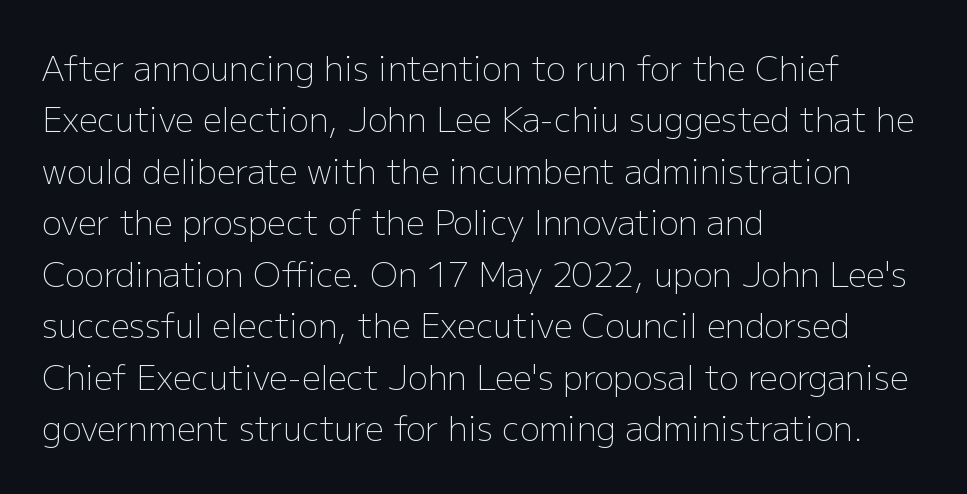
The image shows 33 px light sans-serif type, upright; set left-aligned, normal line spacing (1.56x), normal letter spacing, not underlined; low stroke contrast and a medium x-height.
